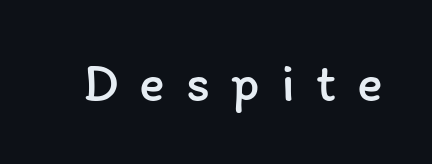
Q: Is the text bold? A: No.
Q: Is the text italic (slanted)? A: No, it is upright.
Q: Is the text underlined? A: No.
Q: Is the spacing between letters normal or unusually wide? A: Unusually wide.
Q: Width (condensed, normal, or wide)? A: Normal.
Q: Stroke contrast? A: Low.
Q: x-height? A: Medium.
Q: Monospaced? A: No.
